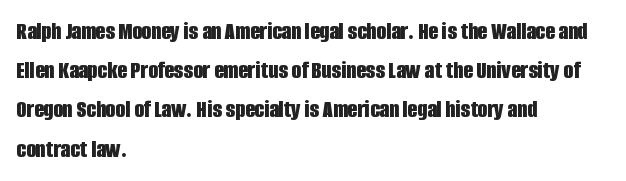
Q: Is the text bold? A: Yes.
Q: Is the text italic (slanted)? A: No, it is upright.
Q: Is the text underlined? A: No.
Q: How is the paragraph aligned? A: Left-aligned.
Q: Is the spacing between letters normal or unusually wide? A: Normal.
Q: Is the spacing between lines tight, normal or loose? A: Normal.
